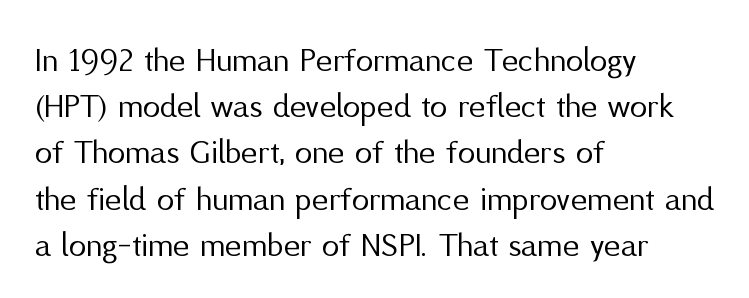
Here the designer chose a conventional face with non-uniform glyph widths. Nobody drew a line under any word here. What's the leading like? Ordinary, nothing unusual. The horizontal fit of the characters is conventional and even. Stems and bowls with no extra thickness — not bold.
